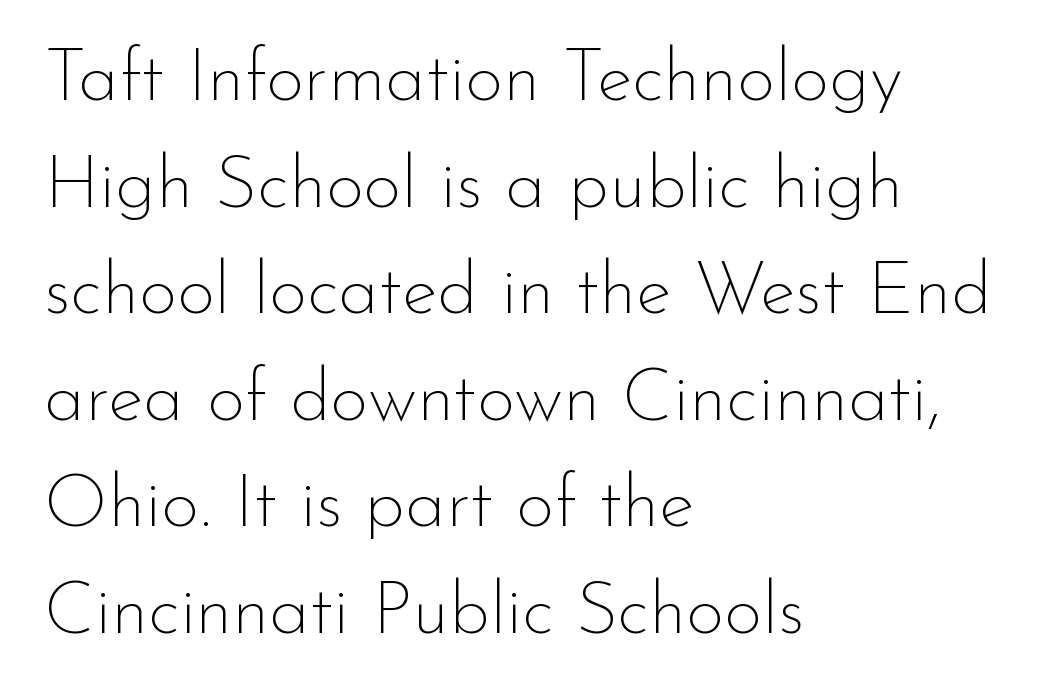
{"serif": "no", "italic": "no", "bold": "no", "weight": "thin", "width": "normal", "stroke_contrast": "low", "x_height": "small", "monospaced": "no", "underline": "no", "align": "left", "line_spacing": "normal", "line_spacing_ratio": 1.44, "letter_spacing": "normal", "letter_spacing_em": 0.0, "glyph_px": 74}
